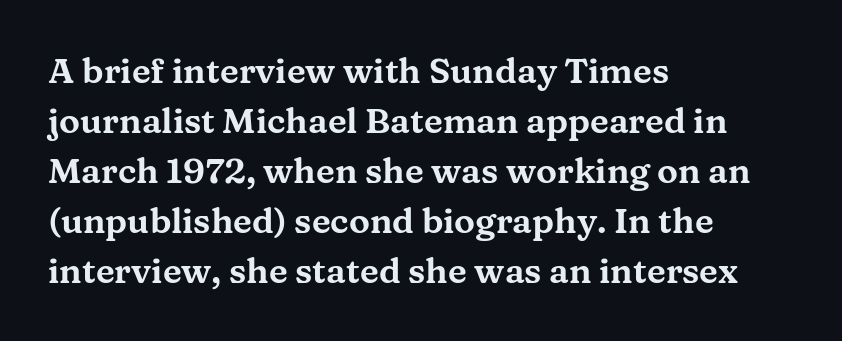
The image shows 35 px wide serif type, upright; set left-aligned, normal line spacing (1.43x), normal letter spacing, not underlined; medium stroke contrast and a medium x-height.
